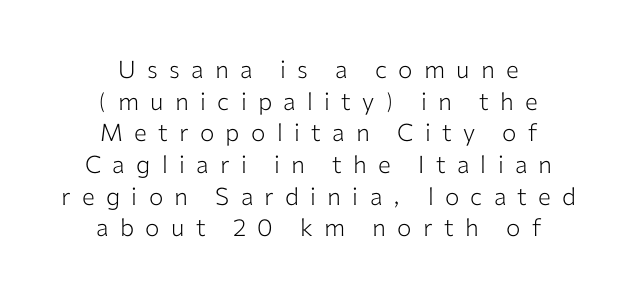
Q: Is the text bold? A: No.
Q: Is the text italic (slanted)? A: No, it is upright.
Q: Is the text underlined? A: No.
Q: How is the paragraph aligned? A: Centered.
Q: Is the spacing between letters normal or unusually wide? A: Unusually wide.
Q: Is the spacing between lines tight, normal or loose? A: Normal.
